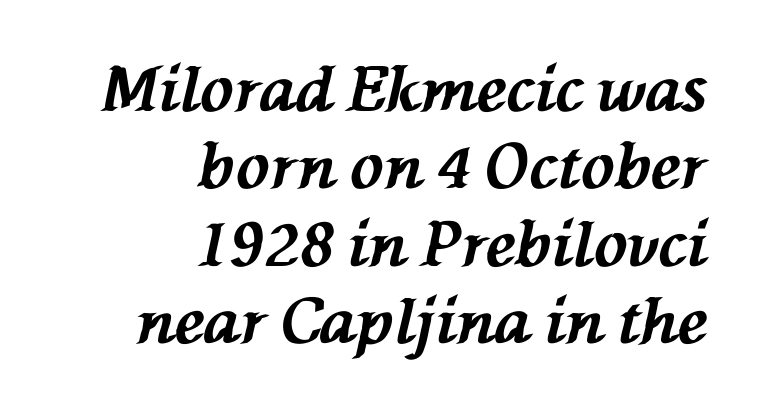
Q: Is the text bold? A: Yes.
Q: Is the text italic (slanted)? A: Yes, it leans left by about 76 degrees.
Q: Is the text underlined? A: No.
Q: How is the paragraph aligned? A: Right-aligned.
Q: Is the spacing between letters normal or unusually wide? A: Normal.
Q: Is the spacing between lines tight, normal or loose? A: Normal.
Q: Width (condensed, normal, or wide)? A: Normal.
Q: Stroke contrast? A: Medium.
Q: x-height? A: Medium.
Q: Monospaced? A: No.
